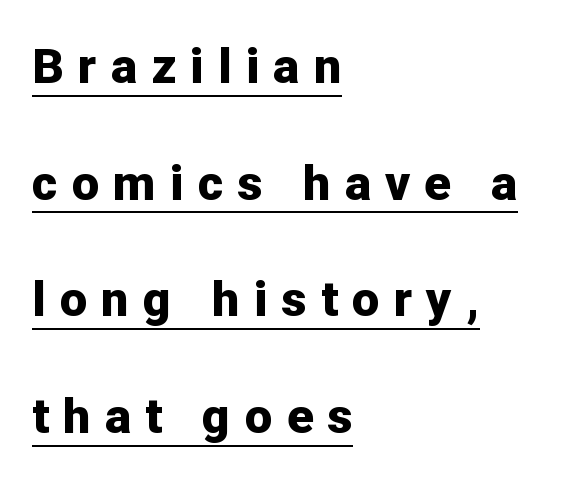
{"serif": "no", "italic": "no", "bold": "yes", "weight": "bold", "width": "normal", "stroke_contrast": "low", "x_height": "medium", "monospaced": "no", "underline": "yes", "align": "left", "line_spacing": "loose", "line_spacing_ratio": 2.38, "letter_spacing": "wide", "letter_spacing_em": 0.29, "glyph_px": 49}
